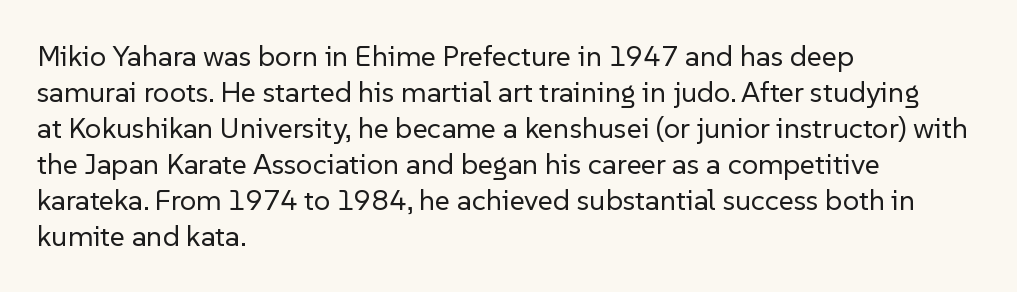
The rendering uses natural spacing where letterforms have individual widths. Any mark beneath the type? The region is blank. Which margin do the lines hug? The left one — the right edge is uneven. You can tell it's not italic because the verticals are truly vertical. These lines are composed in type without serifs.
